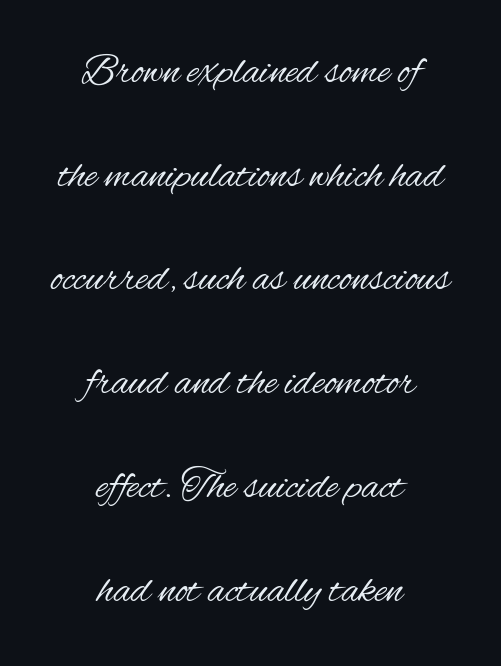
The passage shown is typed in a proportional face where columns would drift. The letterforms sit shoulder to shoulder at normal distance. Any mark beneath the type? The region is blank. Look at the bottom of the vertical strokes: they stop flat, with no serifs. Vertically, the passage feels expansive, rows floating well apart.
